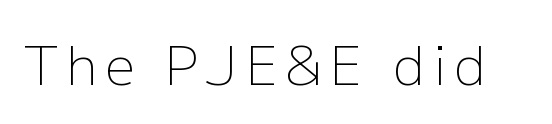
The image shows 53 px light sans-serif type, upright; set not underlined; low stroke contrast and a medium x-height.
